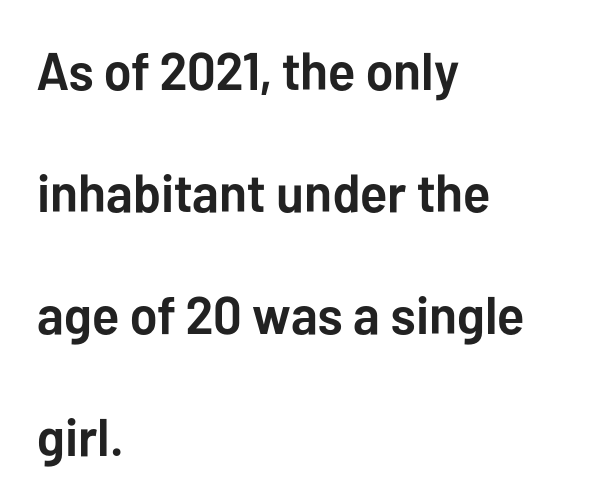
Q: Is the text bold? A: Yes.
Q: Is the text italic (slanted)? A: No, it is upright.
Q: Is the typeface a serif or a sans-serif typeface? A: Sans-serif.
Q: Is the text underlined? A: No.
Q: How is the paragraph aligned? A: Left-aligned.
Q: Is the spacing between letters normal or unusually wide? A: Normal.
Q: Is the spacing between lines tight, normal or loose? A: Loose.
Q: Width (condensed, normal, or wide)? A: Normal.
Q: Stroke contrast? A: Low.
Q: x-height? A: Medium.
Q: Monospaced? A: No.
